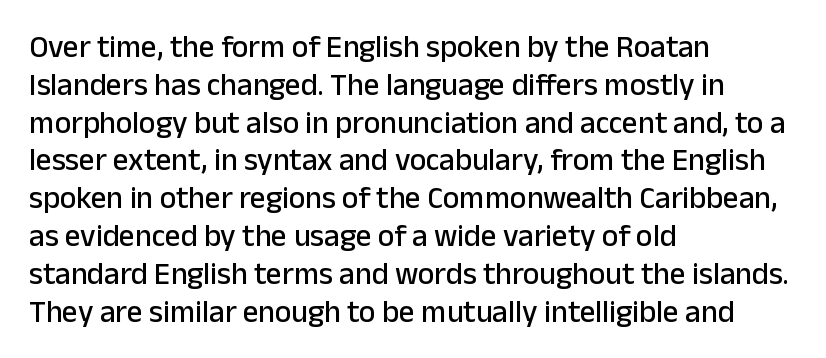
Q: Is the text italic (slanted)? A: No, it is upright.
Q: Is the typeface a serif or a sans-serif typeface? A: Sans-serif.
Q: Is the text underlined? A: No.
Q: How is the paragraph aligned? A: Left-aligned.
Q: Is the spacing between letters normal or unusually wide? A: Normal.
Q: Width (condensed, normal, or wide)? A: Normal.
Q: Stroke contrast? A: Low.
Q: x-height? A: Medium.
Q: Monospaced? A: No.
